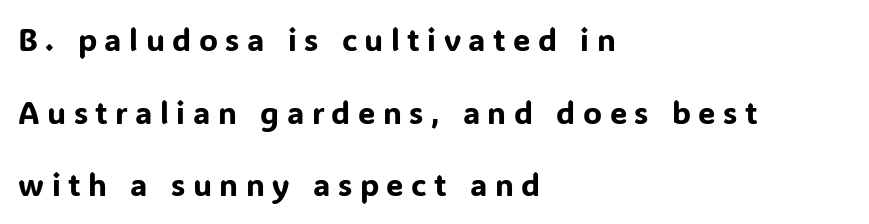
Q: Is the text italic (slanted)? A: No, it is upright.
Q: Is the typeface a serif or a sans-serif typeface? A: Sans-serif.
Q: Is the text underlined? A: No.
Q: How is the paragraph aligned? A: Left-aligned.
Q: Is the spacing between letters normal or unusually wide? A: Unusually wide.
Q: Is the spacing between lines tight, normal or loose? A: Loose.
Q: Width (condensed, normal, or wide)? A: Normal.
Q: Stroke contrast? A: Low.
Q: x-height? A: Medium.
Q: Monospaced? A: No.
